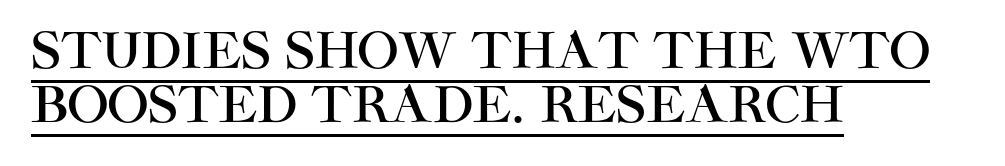
The image shows 49 px sans-serif type, upright; set left-aligned, tight line spacing (1.1x), normal letter spacing, underlined; high stroke contrast and a large x-height.
